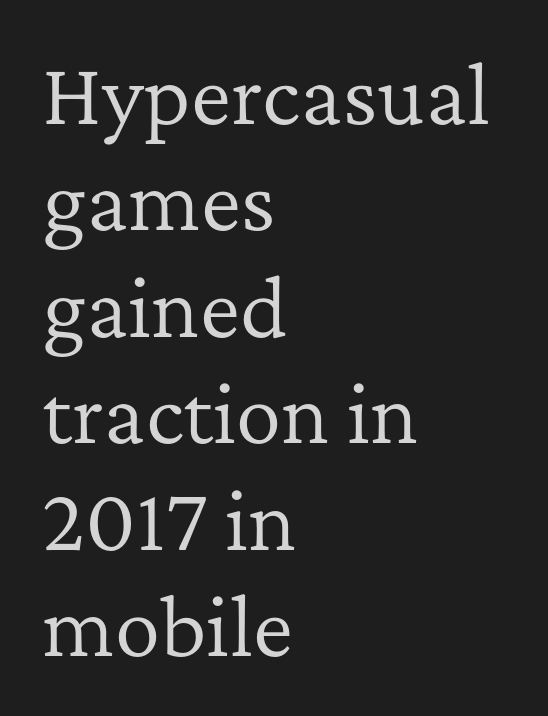
{"serif": "yes", "italic": "no", "bold": "no", "weight": "regular", "width": "normal", "stroke_contrast": "low", "x_height": "medium", "monospaced": "no", "underline": "no", "align": "left", "line_spacing": "normal", "line_spacing_ratio": 1.4, "letter_spacing": "normal", "letter_spacing_em": 0.0, "glyph_px": 76}
